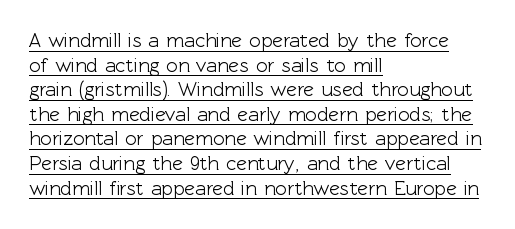
{"italic": "no", "underline": "yes", "align": "left", "line_spacing_ratio": 1.23, "letter_spacing": "normal", "letter_spacing_em": 0.0, "glyph_px": 20}
